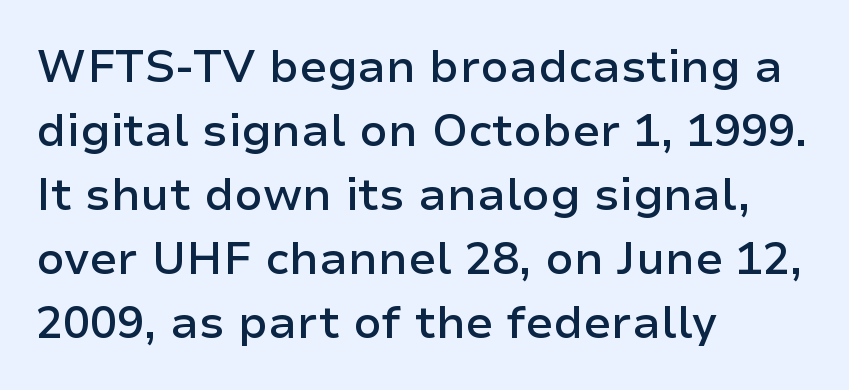
{"serif": "no", "italic": "no", "bold": "semi", "weight": "semibold", "width": "normal", "stroke_contrast": "low", "x_height": "medium", "monospaced": "no", "underline": "no", "align": "left", "line_spacing": "normal", "line_spacing_ratio": 1.42, "letter_spacing": "normal", "letter_spacing_em": 0.0, "glyph_px": 45}
